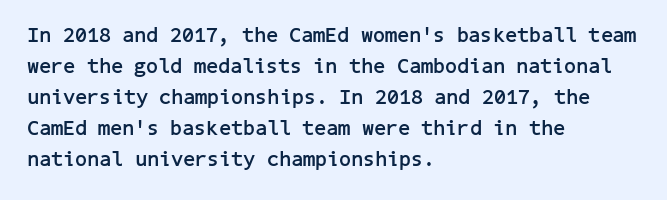
These lines keep a tight, regular rhythm from letter to letter. The typesetting leans heavy: a genuine bold. Line beginnings align vertically; line endings do not. If you drew a line through each stem, it would be perfectly vertical. Letters rest on an invisible, unmarked baseline.
